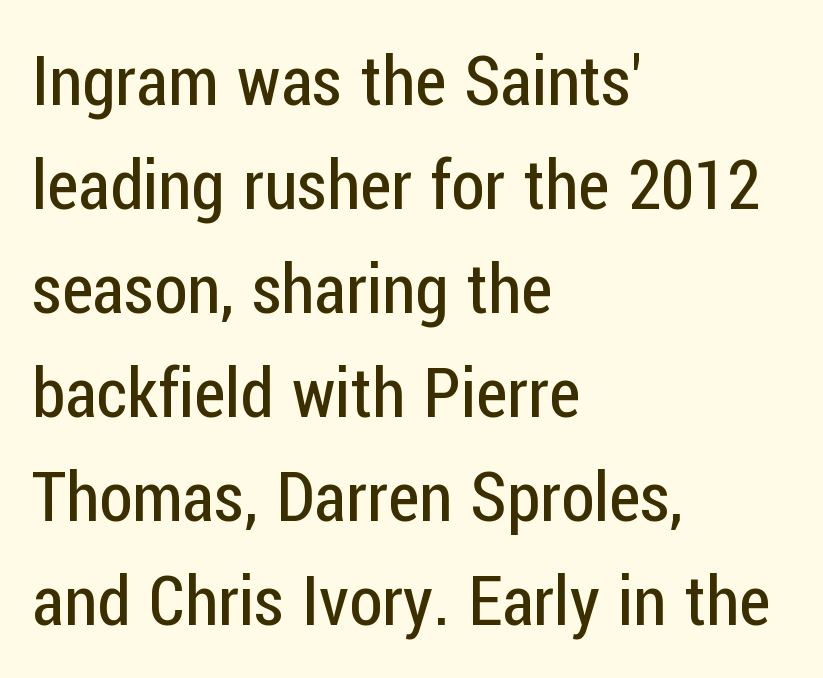
Q: Is the text bold? A: No.
Q: Is the text italic (slanted)? A: No, it is upright.
Q: Is the typeface a serif or a sans-serif typeface? A: Sans-serif.
Q: Is the text underlined? A: No.
Q: How is the paragraph aligned? A: Left-aligned.
Q: Is the spacing between letters normal or unusually wide? A: Normal.
Q: Is the spacing between lines tight, normal or loose? A: Normal.
Q: Width (condensed, normal, or wide)? A: Condensed.
Q: Stroke contrast? A: Low.
Q: x-height? A: Medium.
Q: Monospaced? A: No.
